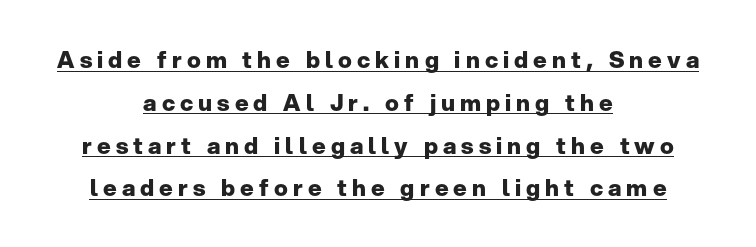
The image shows 23 px bold type, upright; set centered, line spacing 1.86x, unusually wide letter spacing (+0.22 em), underlined.
